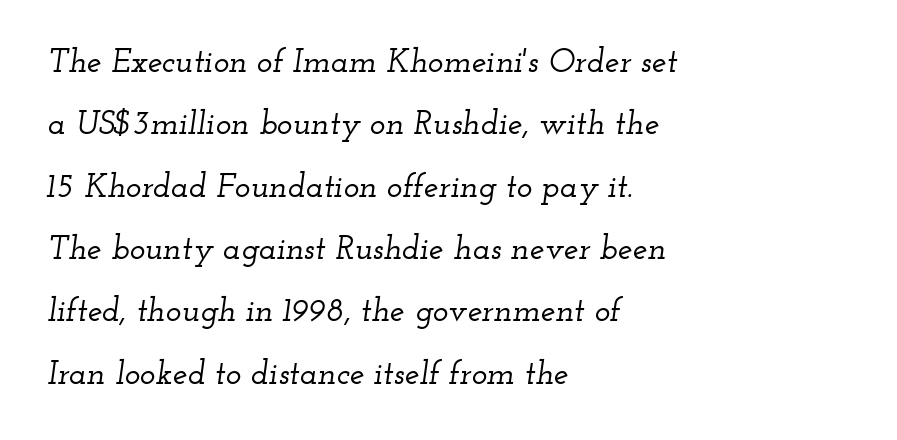
The image shows 33 px wide serif type, italic (leaning right); set left-aligned, line spacing 1.89x, normal letter spacing, not underlined; low stroke contrast and a small x-height.
